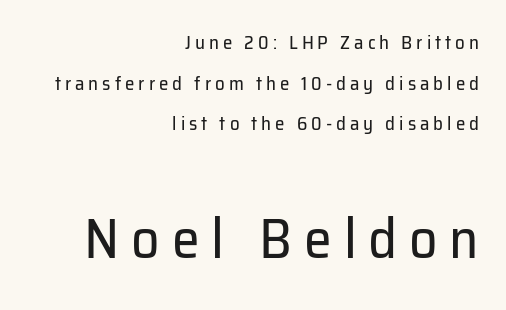
{"serif": "no", "italic": "no", "bold": "no", "weight": "regular", "width": "normal", "stroke_contrast": "low", "x_height": "medium", "monospaced": "no", "underline": "no", "align": "right", "line_spacing": "loose", "line_spacing_ratio": 2.14, "letter_spacing": "wide", "letter_spacing_em": 0.21, "larger_block": "second", "size_ratio": 2.95, "glyph_px": 56}
